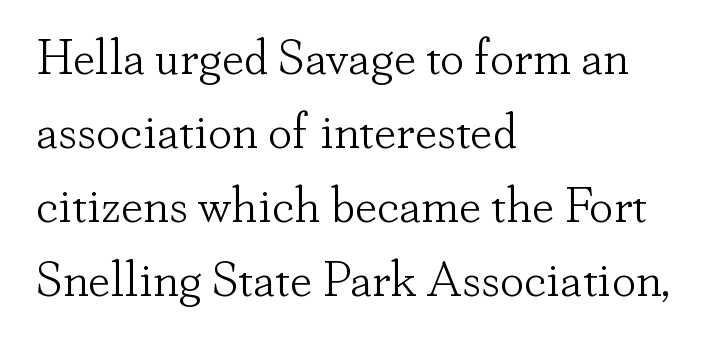
Vertical stems look standard width or narrower in stroke. Serif or sans? Serif — the stroke terminals have little feet. Rule under the text: the space is simply empty. The ragged edge is on the right, which tells us the setting is flush left.
